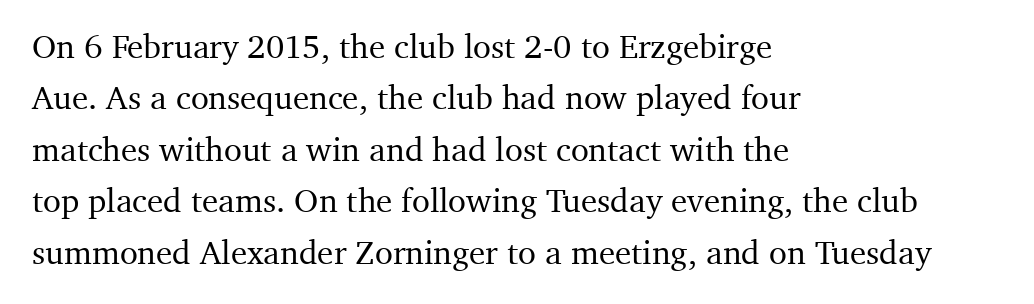
Observe the serifs anchoring each vertical stroke in this sample. Regarding leading, the lines here are spaced in the standard way. Lines of text with bare space underneath. Is there any slant? The stems are plumb. Teacher's note: observe the even left margin — that is flush-left alignment. Spacing verdict: proportional, widths tailored to each character.
